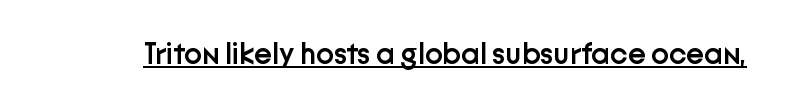
Q: Is the text bold? A: Semi-bold.
Q: Is the text italic (slanted)? A: No, it is upright.
Q: Is the typeface a serif or a sans-serif typeface? A: Sans-serif.
Q: Is the text underlined? A: Yes.
Q: Is the spacing between letters normal or unusually wide? A: Normal.
Q: Width (condensed, normal, or wide)? A: Normal.
Q: Stroke contrast? A: Low.
Q: x-height? A: Medium.
Q: Monospaced? A: No.
